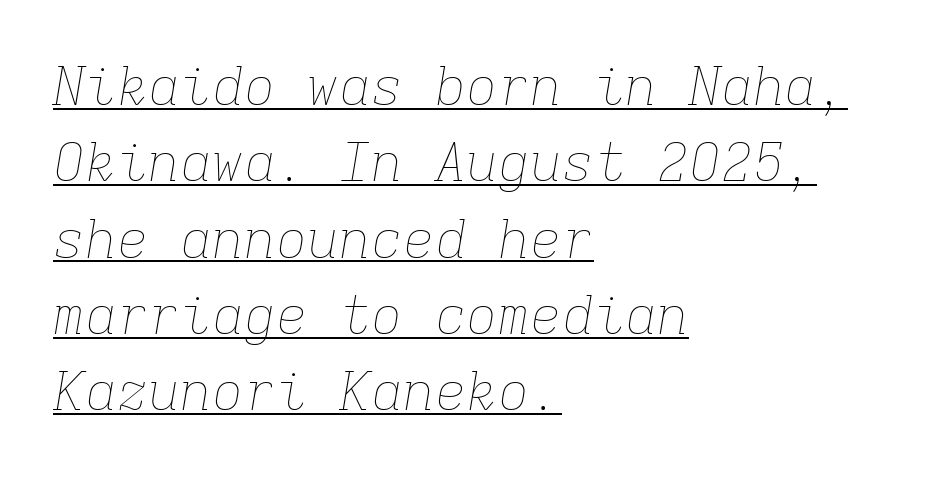
Q: Is the text bold? A: No.
Q: Is the text italic (slanted)? A: Yes, it leans right by about 9 degrees.
Q: Is the text underlined? A: Yes.
Q: How is the paragraph aligned? A: Left-aligned.
Q: Is the spacing between letters normal or unusually wide? A: Normal.
Q: Is the spacing between lines tight, normal or loose? A: Normal.
Q: Width (condensed, normal, or wide)? A: Normal.
Q: Stroke contrast? A: Low.
Q: x-height? A: Medium.
Q: Monospaced? A: Yes.
